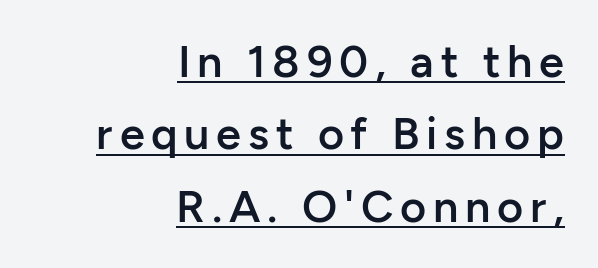
The image shows 45 px semibold sans-serif type, upright; set right-aligned, normal line spacing (1.61x), underlined; low stroke contrast and a medium x-height.
